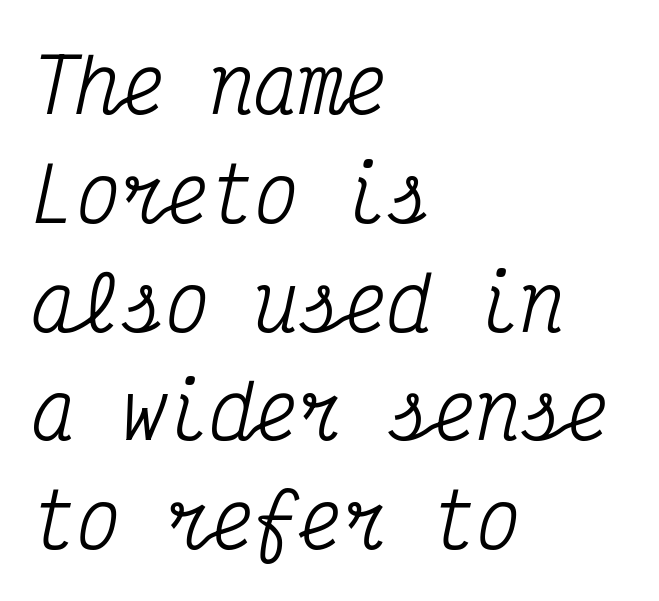
Students, observe: this is what conventionally led text looks like. Here the designer chose a console-style face with uniform glyph widths. If you drew a line through each stem, it would be angled. The area under the type is left untouched.
